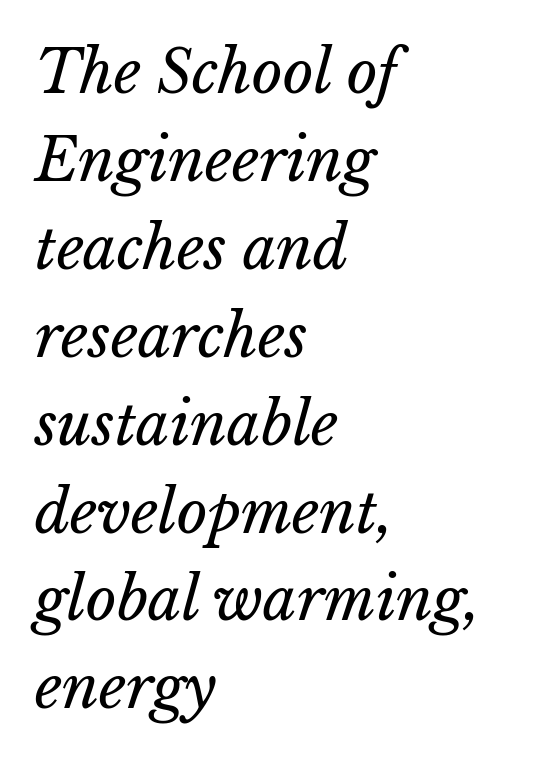
The image shows 59 px regular-weight type, italic (leaning right); set left-aligned, normal line spacing (1.49x), normal letter spacing, not underlined; low stroke contrast and a medium x-height.
